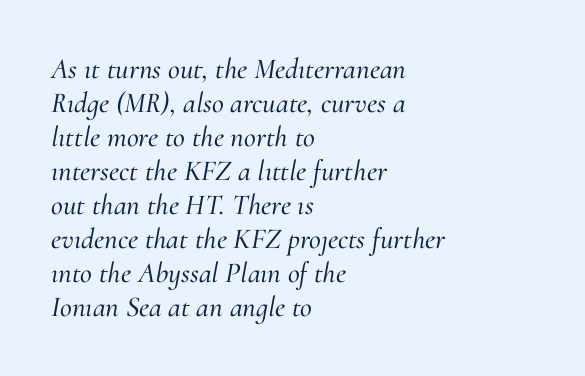
Designer's note — italics engaged. Observe the ordinary spacing: letters are neighbours, not strangers. Each row of text sits above clean, open space. The rendering uses natural spacing where letterforms have individual widths. Teacher's note: observe the even left margin — that is flush-left alignment. Old-style or modern, the face here clearly has serifs.
